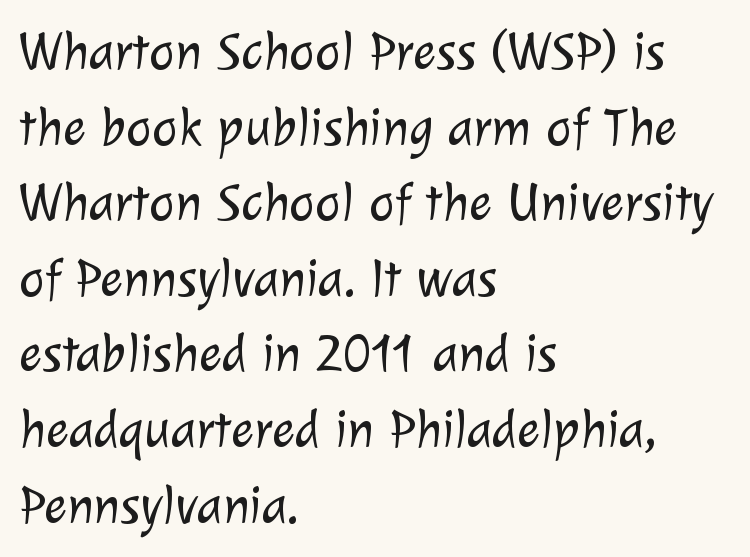
Heft: none added — not bold. Leading: standard. Observe the absence of serifs on each vertical stroke in this sample. Glyph-to-glyph distance matches everyday printed text. You could not count columns in this text — the font is proportionally spaced.
